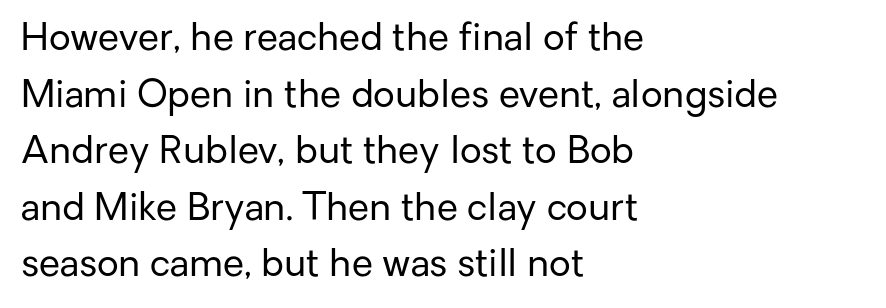
Q: Is the text bold? A: No.
Q: Is the text italic (slanted)? A: No, it is upright.
Q: Is the typeface a serif or a sans-serif typeface? A: Sans-serif.
Q: Is the text underlined? A: No.
Q: How is the paragraph aligned? A: Left-aligned.
Q: Is the spacing between letters normal or unusually wide? A: Normal.
Q: Is the spacing between lines tight, normal or loose? A: Normal.
Q: Width (condensed, normal, or wide)? A: Normal.
Q: Stroke contrast? A: Low.
Q: x-height? A: Medium.
Q: Monospaced? A: No.
